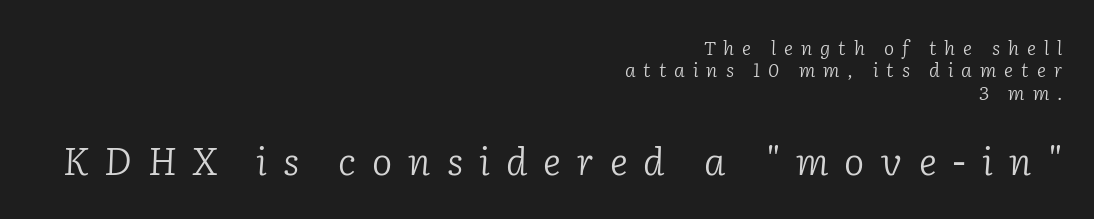
Q: Is the text bold? A: No.
Q: Is the text italic (slanted)? A: Yes, it leans right by about 2 degrees.
Q: Is the typeface a serif or a sans-serif typeface? A: Serif.
Q: Is the text underlined? A: No.
Q: How is the paragraph aligned? A: Right-aligned.
Q: Is the spacing between letters normal or unusually wide? A: Unusually wide.
Q: Which block of text is set in a larger size, the first (top) or the second (bottom)? A: The second (bottom) one.
Q: Width (condensed, normal, or wide)? A: Normal.
Q: Stroke contrast? A: Low.
Q: x-height? A: Medium.
Q: Monospaced? A: No.
